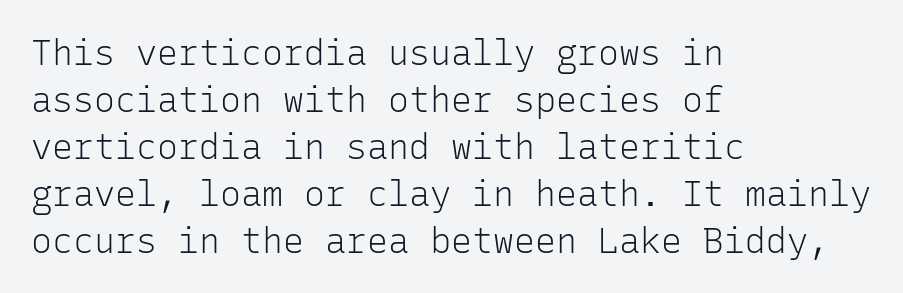
The rows are spaced the way most documents space them. This reads as an unemphasized weight, regular at the heaviest. Short and long lines alike share a common starting point at left. Unmarked baselines from the first word to the last. The rendering uses typewriter-style spacing with identical character cells. The characters display no serif detailing; their extremities are plain.
